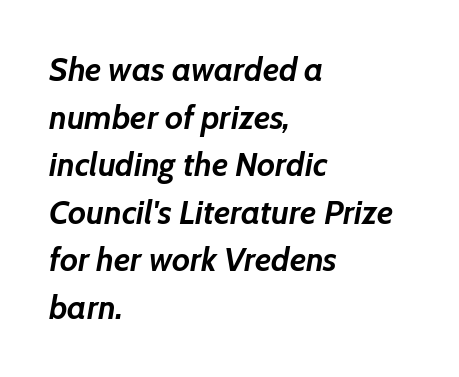
Q: Is the text bold? A: Yes.
Q: Is the text italic (slanted)? A: Yes, it leans right by about 7 degrees.
Q: Is the text underlined? A: No.
Q: How is the paragraph aligned? A: Left-aligned.
Q: Is the spacing between letters normal or unusually wide? A: Normal.
Q: Is the spacing between lines tight, normal or loose? A: Normal.
Q: Width (condensed, normal, or wide)? A: Normal.
Q: Stroke contrast? A: Low.
Q: x-height? A: Medium.
Q: Monospaced? A: No.
